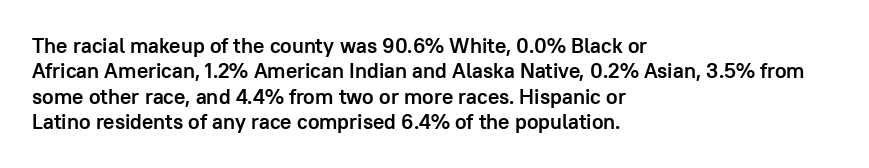
{"italic": "no", "bold": "yes", "underline": "no", "align": "left", "line_spacing_ratio": 1.21, "letter_spacing": "normal", "letter_spacing_em": 0.0, "glyph_px": 21}
